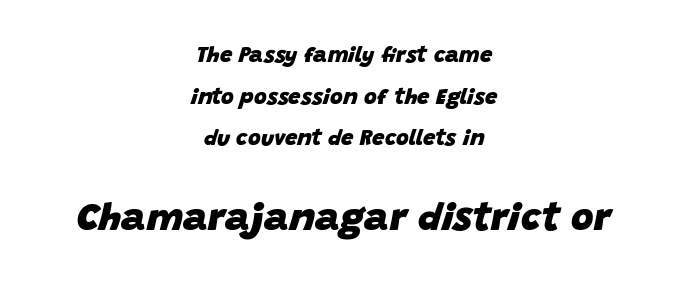
Between one letter and the next there's only the usual sliver of space. How heavy is the stroke? Heavy — this is a bold. This sample is center-justified, so both line endings float freely. The lettering tilts uniformly, giving the passage an italic look.
